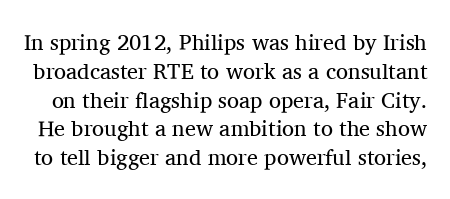
The image shows 22 px text type, upright; set normal line spacing (1.31x), normal letter spacing, not underlined.
